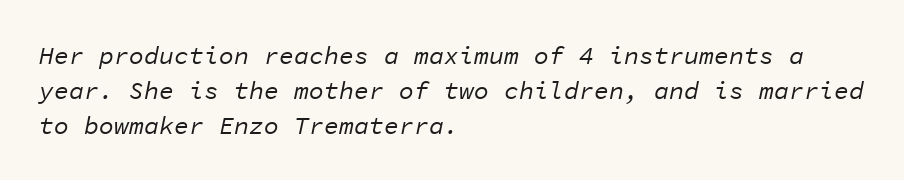
{"italic": "yes", "lean": "right", "slant_degrees": 11, "bold": "no", "underline": "no", "align": "left", "line_spacing": "normal", "line_spacing_ratio": 1.4, "letter_spacing": "normal", "letter_spacing_em": 0.0, "glyph_px": 25}
